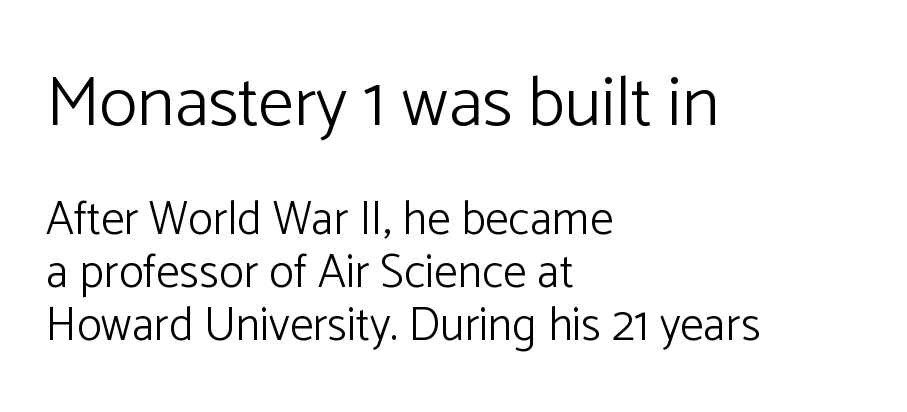
Q: Is the text bold? A: No.
Q: Is the text italic (slanted)? A: No, it is upright.
Q: Is the typeface a serif or a sans-serif typeface? A: Sans-serif.
Q: Is the text underlined? A: No.
Q: How is the paragraph aligned? A: Left-aligned.
Q: Is the spacing between letters normal or unusually wide? A: Normal.
Q: Is the spacing between lines tight, normal or loose? A: Tight.
Q: Which block of text is set in a larger size, the first (top) or the second (bottom)? A: The first (top) one.
Q: Width (condensed, normal, or wide)? A: Normal.
Q: Stroke contrast? A: Low.
Q: x-height? A: Medium.
Q: Monospaced? A: No.
